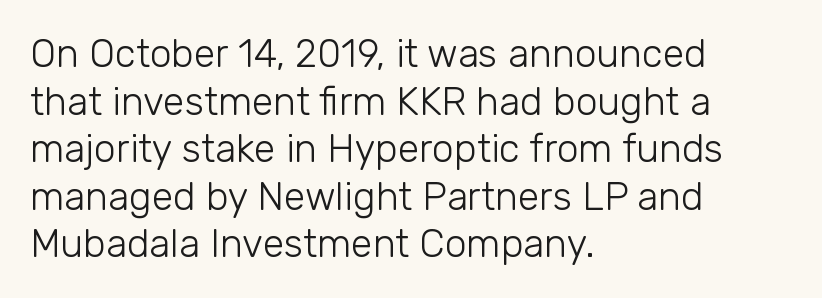
The image shows 39 px light sans-serif type, upright; set left-aligned, line spacing 1.22x, normal letter spacing, not underlined; low stroke contrast and a medium x-height.
